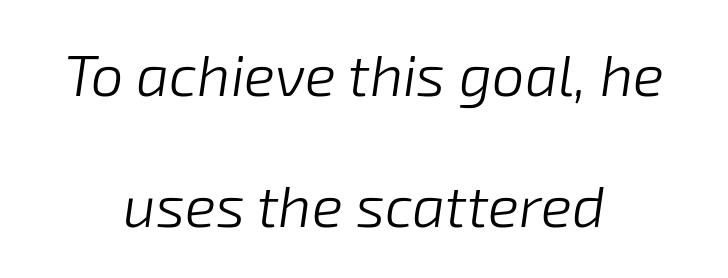
Q: Is the text bold? A: No.
Q: Is the text italic (slanted)? A: Yes, it leans right by about 8 degrees.
Q: Is the text underlined? A: No.
Q: How is the paragraph aligned? A: Centered.
Q: Is the spacing between letters normal or unusually wide? A: Normal.
Q: Is the spacing between lines tight, normal or loose? A: Loose.
Q: Width (condensed, normal, or wide)? A: Normal.
Q: Stroke contrast? A: Low.
Q: x-height? A: Medium.
Q: Monospaced? A: No.
